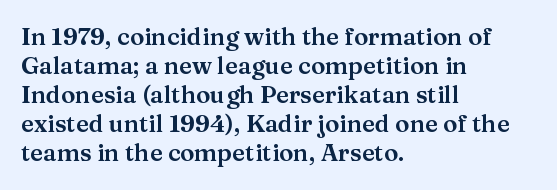
Q: Is the text italic (slanted)? A: No, it is upright.
Q: Is the text underlined? A: No.
Q: How is the paragraph aligned? A: Left-aligned.
Q: Is the spacing between letters normal or unusually wide? A: Normal.
